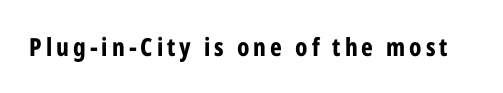
Weight check: bold — yes, fully. Ascenders rise straight up at ninety degrees. The string is rendered with underlining switched off.
